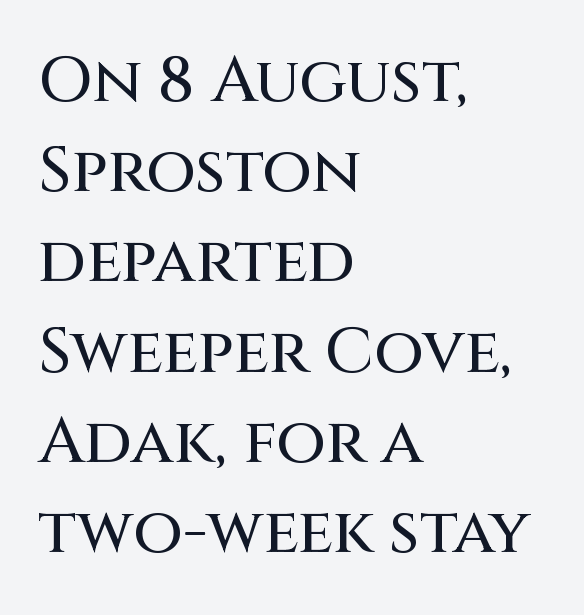
{"serif": "no", "italic": "no", "width": "normal", "stroke_contrast": "medium", "x_height": "large", "monospaced": "no", "underline": "no", "align": "left", "line_spacing": "normal", "line_spacing_ratio": 1.41, "letter_spacing": "normal", "letter_spacing_em": 0.0, "glyph_px": 64}
